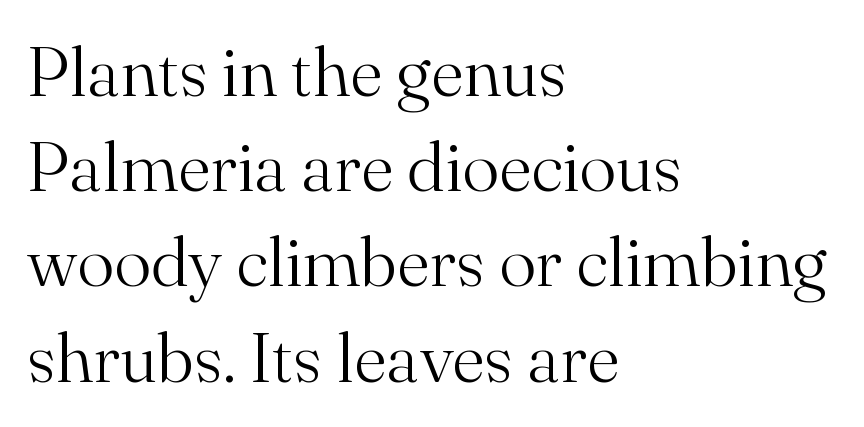
The image shows 70 px light serif type, upright; set left-aligned, normal line spacing (1.36x), normal letter spacing, not underlined; medium stroke contrast and a small x-height.
